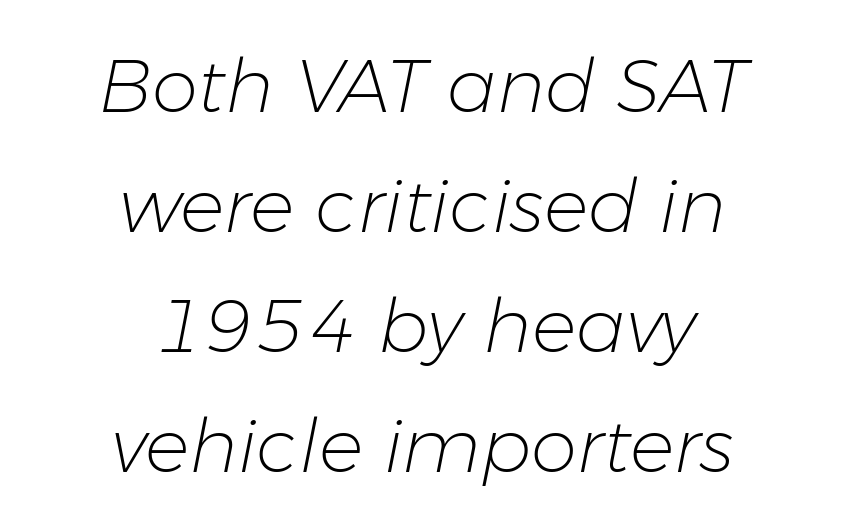
The image shows 74 px light type, italic (leaning right); set centered, normal line spacing (1.62x), normal letter spacing, not underlined; low stroke contrast and a medium x-height.
